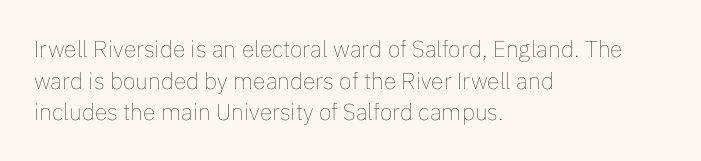
Q: Is the text bold? A: No.
Q: Is the text italic (slanted)? A: No, it is upright.
Q: Is the text underlined? A: No.
Q: How is the paragraph aligned? A: Left-aligned.
Q: Is the spacing between letters normal or unusually wide? A: Normal.
Q: Is the spacing between lines tight, normal or loose? A: Normal.
